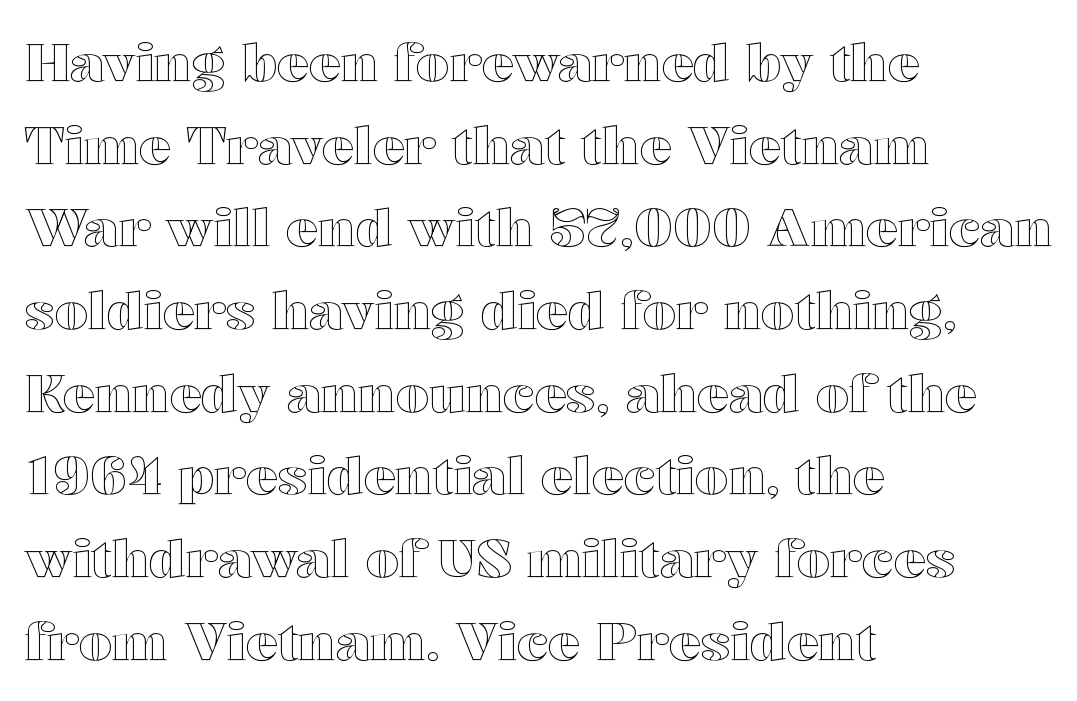
The face used here is proportionally spaced, like ordinary book or web type. If you measured baseline to baseline, you'd find a middling distance. This rendering leaves character spacing at its baseline value. Left-aligned paragraph, ragged on the right. Tall strokes in this sample are plumb rather than angled.
